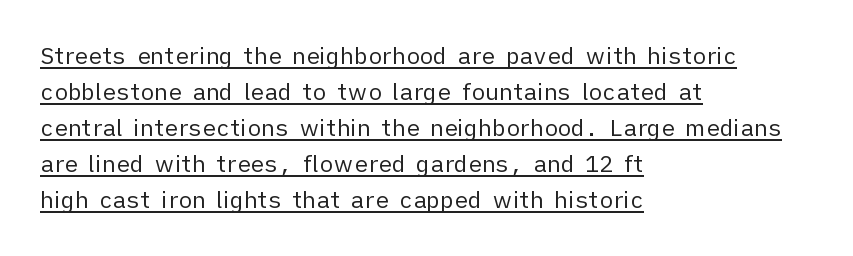
{"italic": "no", "bold": "no", "underline": "yes", "align": "left", "line_spacing": "normal", "line_spacing_ratio": 1.57, "letter_spacing": "normal", "letter_spacing_em": 0.0, "glyph_px": 23}
